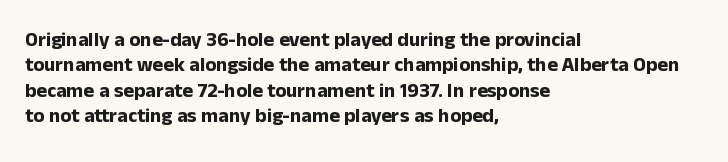
Characters follow at the spacing the type designer built in. What's the leading like? Ordinary, nothing unusual. Horizontal alignment here is leftward, the default for most running prose. The words here are not underlined. The typesetting leans heavy: a genuine bold.
